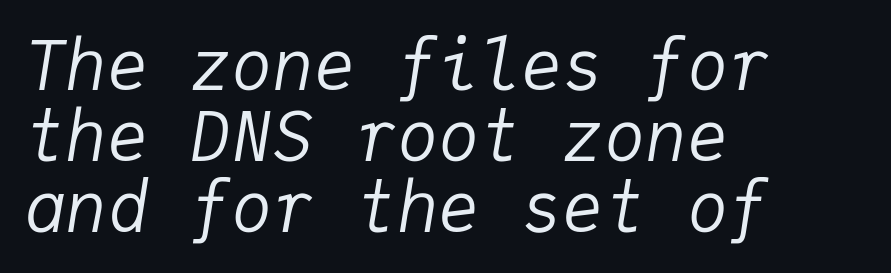
Q: Is the text bold? A: No.
Q: Is the text italic (slanted)? A: Yes, it leans right by about 9 degrees.
Q: Is the text underlined? A: No.
Q: How is the paragraph aligned? A: Left-aligned.
Q: Is the spacing between letters normal or unusually wide? A: Normal.
Q: Is the spacing between lines tight, normal or loose? A: Tight.
Q: Width (condensed, normal, or wide)? A: Normal.
Q: Stroke contrast? A: Low.
Q: x-height? A: Medium.
Q: Monospaced? A: Yes.
